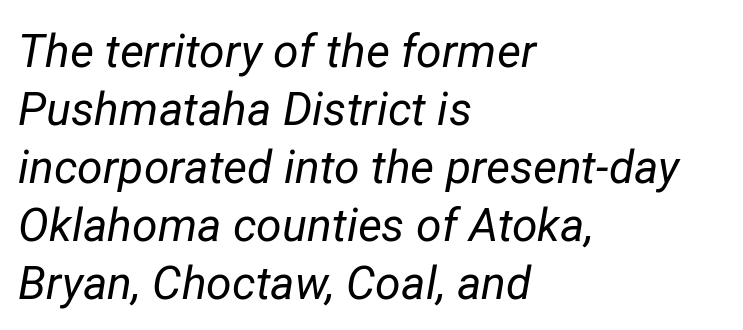
Q: Is the text bold? A: No.
Q: Is the text italic (slanted)? A: Yes, it leans right by about 12 degrees.
Q: Is the text underlined? A: No.
Q: How is the paragraph aligned? A: Left-aligned.
Q: Is the spacing between letters normal or unusually wide? A: Normal.
Q: Is the spacing between lines tight, normal or loose? A: Normal.
Q: Width (condensed, normal, or wide)? A: Normal.
Q: Stroke contrast? A: Low.
Q: x-height? A: Medium.
Q: Monospaced? A: No.
